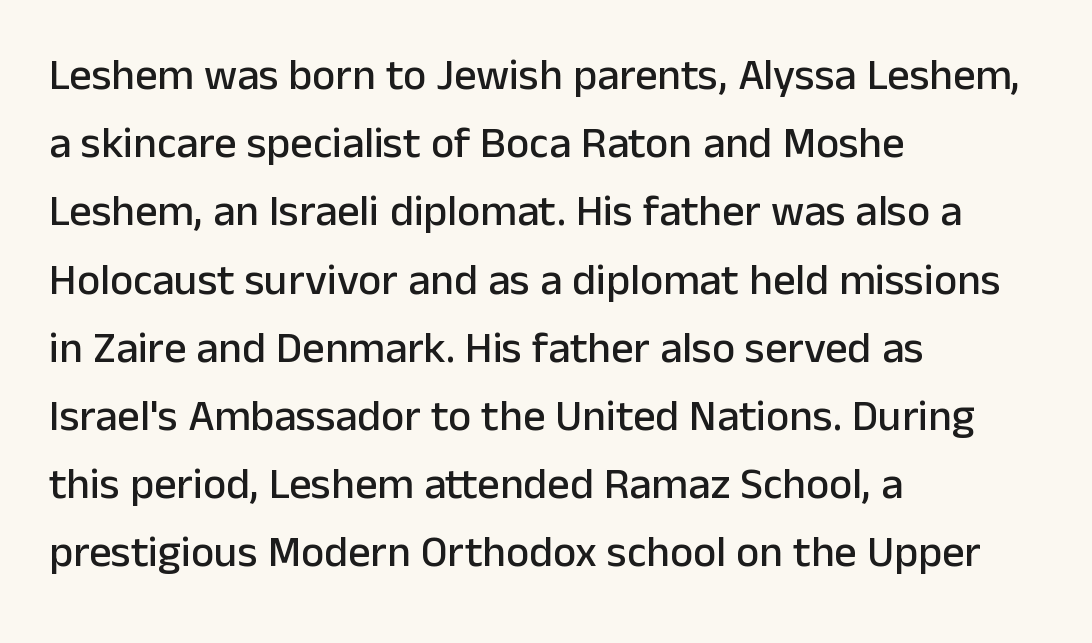
The image shows 44 px sans-serif type, upright; set left-aligned, normal line spacing (1.55x), normal letter spacing, not underlined; low stroke contrast and a medium x-height.
